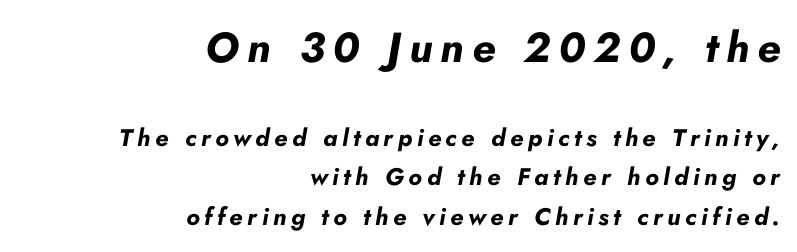
Lines of text with bare space underneath. The setting favours the right margin, as signatures and pull-quotes sometimes do. Typesetter's note: full bold, strokes at maximum text heaviness. Does the bottom block carry the larger type? No, the top block does. Reading down the column, the eye jumps a familiar distance to each next line.
